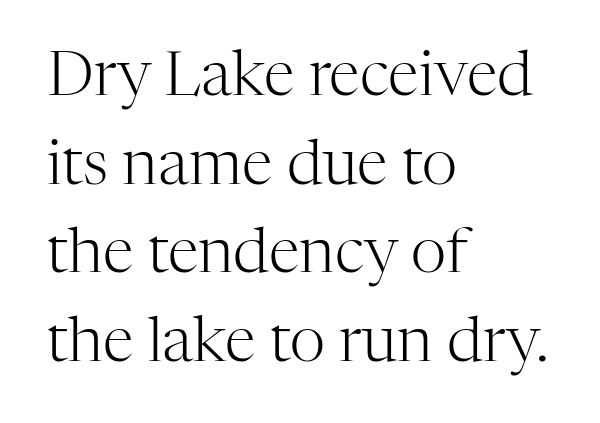
Q: Is the text bold? A: No.
Q: Is the text italic (slanted)? A: No, it is upright.
Q: Is the typeface a serif or a sans-serif typeface? A: Serif.
Q: Is the text underlined? A: No.
Q: How is the paragraph aligned? A: Left-aligned.
Q: Is the spacing between letters normal or unusually wide? A: Normal.
Q: Is the spacing between lines tight, normal or loose? A: Normal.
Q: Width (condensed, normal, or wide)? A: Normal.
Q: Stroke contrast? A: High.
Q: x-height? A: Medium.
Q: Monospaced? A: No.
